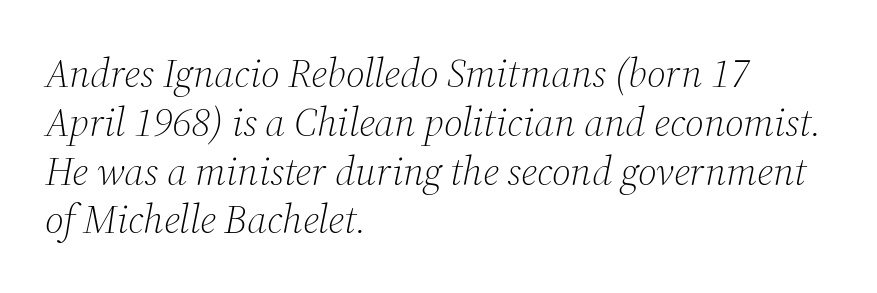
{"serif": "yes", "italic": "yes", "lean": "right", "slant_degrees": 12, "bold": "no", "weight": "light", "width": "normal", "stroke_contrast": "medium", "x_height": "medium", "monospaced": "no", "underline": "no", "align": "left", "line_spacing_ratio": 1.22, "letter_spacing": "normal", "letter_spacing_em": 0.0, "glyph_px": 40}
